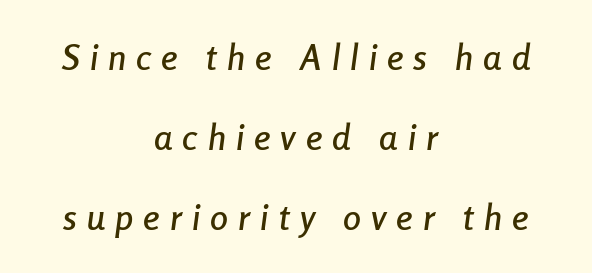
Q: Is the text italic (slanted)? A: Yes, it leans right by about 8 degrees.
Q: Is the text underlined? A: No.
Q: How is the paragraph aligned? A: Centered.
Q: Is the spacing between letters normal or unusually wide? A: Unusually wide.
Q: Is the spacing between lines tight, normal or loose? A: Loose.
Q: Width (condensed, normal, or wide)? A: Condensed.
Q: Stroke contrast? A: Low.
Q: x-height? A: Medium.
Q: Monospaced? A: No.
